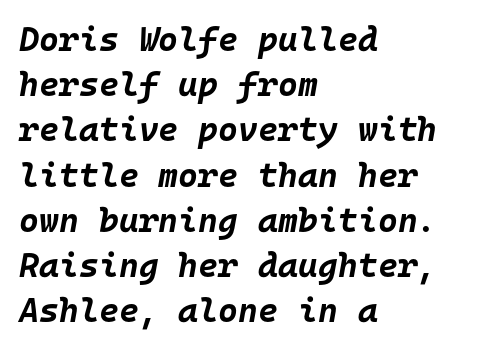
{"italic": "yes", "lean": "right", "slant_degrees": 10, "bold": "yes", "weight": "bold", "width": "normal", "stroke_contrast": "low", "x_height": "large", "monospaced": "yes", "underline": "no", "align": "left", "line_spacing": "normal", "line_spacing_ratio": 1.33, "letter_spacing": "normal", "letter_spacing_em": 0.0, "glyph_px": 34}
